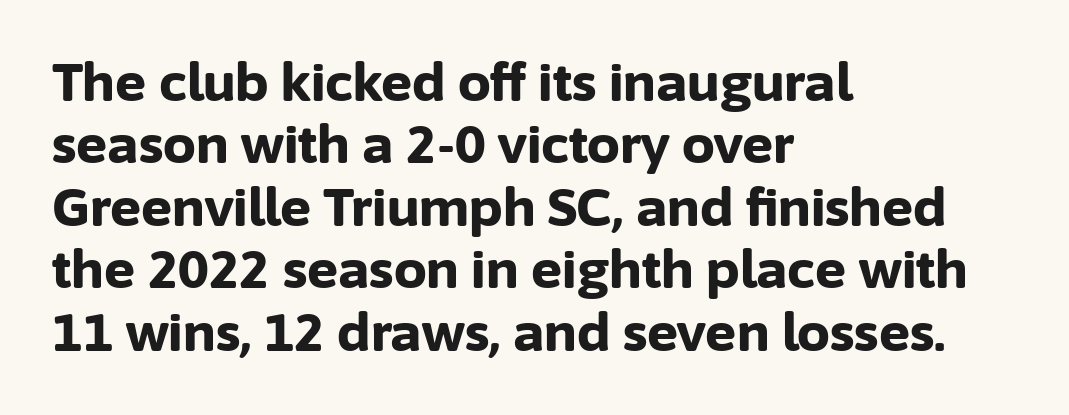
Q: Is the text bold? A: Yes.
Q: Is the text italic (slanted)? A: No, it is upright.
Q: Is the typeface a serif or a sans-serif typeface? A: Sans-serif.
Q: Is the text underlined? A: No.
Q: How is the paragraph aligned? A: Left-aligned.
Q: Is the spacing between letters normal or unusually wide? A: Normal.
Q: Width (condensed, normal, or wide)? A: Normal.
Q: Stroke contrast? A: Low.
Q: x-height? A: Medium.
Q: Monospaced? A: No.
